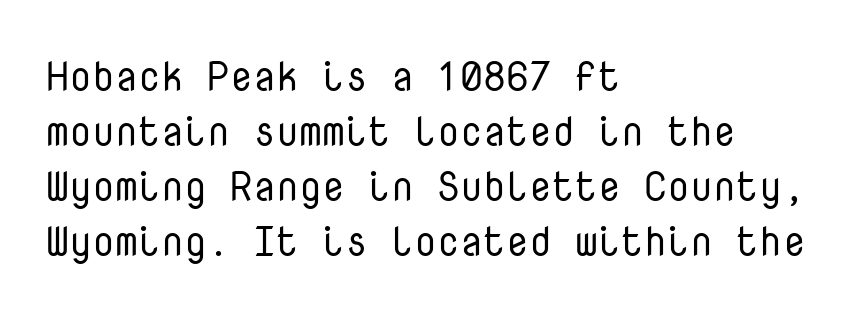
One glance says typical: line gaps are just what's usual. Alignment: flush left. Bare-footed words on every line. The letters stand upright; this is a roman face.
